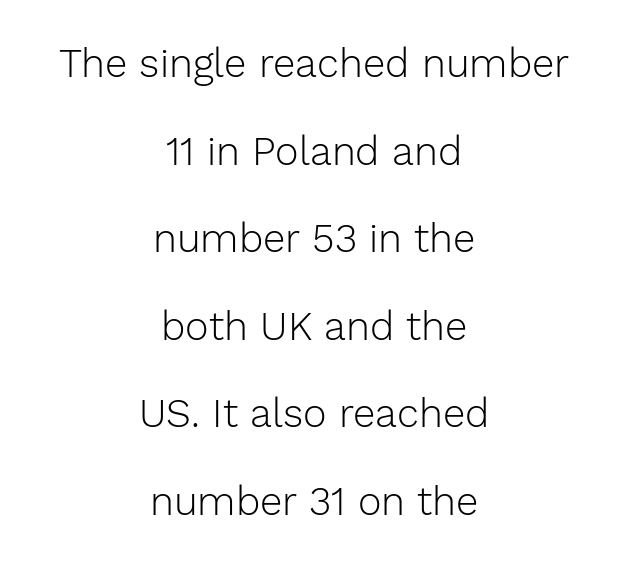
Q: Is the text bold? A: No.
Q: Is the text italic (slanted)? A: No, it is upright.
Q: Is the typeface a serif or a sans-serif typeface? A: Sans-serif.
Q: Is the text underlined? A: No.
Q: How is the paragraph aligned? A: Centered.
Q: Is the spacing between letters normal or unusually wide? A: Normal.
Q: Is the spacing between lines tight, normal or loose? A: Loose.
Q: Width (condensed, normal, or wide)? A: Normal.
Q: Stroke contrast? A: Low.
Q: x-height? A: Medium.
Q: Monospaced? A: No.
